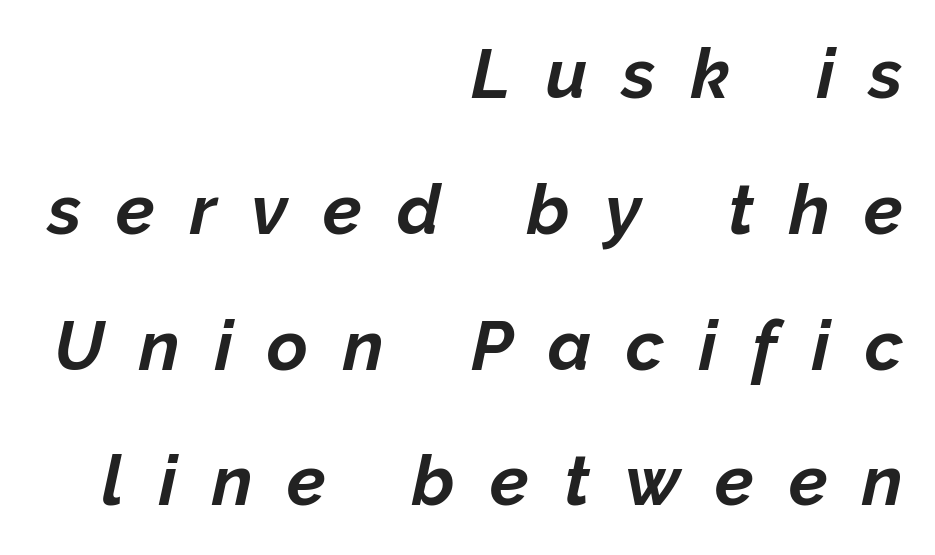
{"italic": "yes", "lean": "right", "slant_degrees": 12, "bold": "yes", "weight": "bold", "width": "normal", "stroke_contrast": "low", "x_height": "medium", "monospaced": "no", "underline": "no", "align": "right", "line_spacing": "loose", "line_spacing_ratio": 1.94, "letter_spacing": "wide", "letter_spacing_em": 0.5, "glyph_px": 70}
